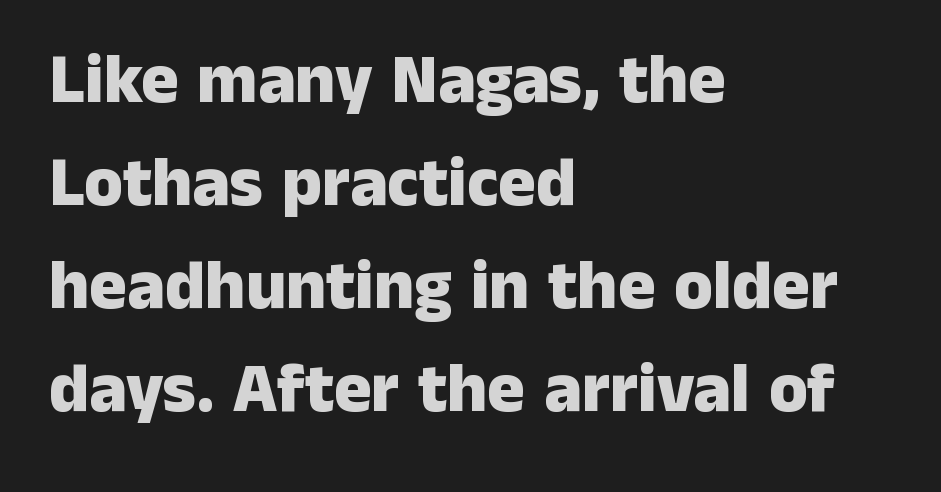
{"serif": "no", "italic": "no", "bold": "yes", "weight": "heavy", "width": "normal", "stroke_contrast": "low", "x_height": "medium", "monospaced": "no", "underline": "no", "align": "left", "line_spacing": "normal", "line_spacing_ratio": 1.47, "letter_spacing": "normal", "letter_spacing_em": 0.0, "glyph_px": 70}
